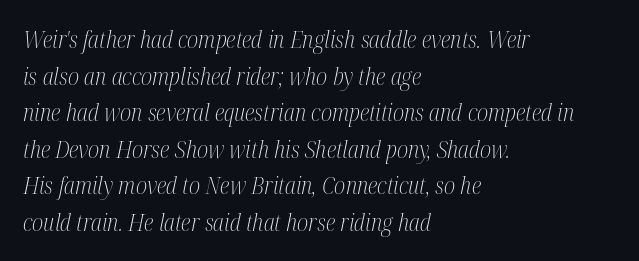
The image shows 23 px text type, italic (leaning right); set left-aligned, normal line spacing (1.59x), normal letter spacing, not underlined.
